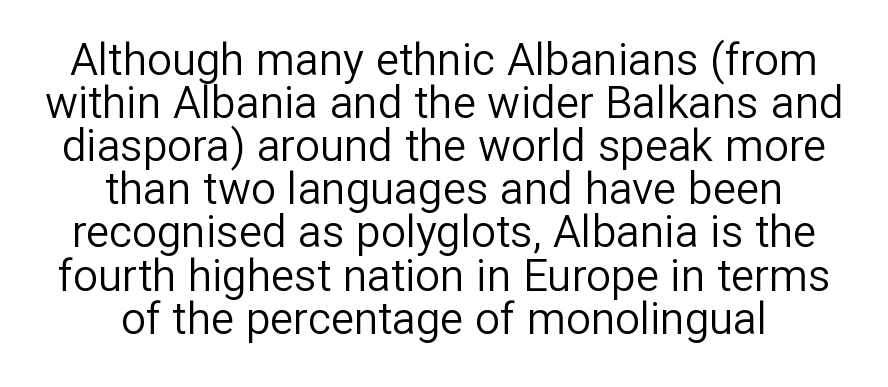
{"serif": "no", "italic": "no", "bold": "no", "weight": "regular", "width": "normal", "stroke_contrast": "low", "x_height": "medium", "monospaced": "no", "underline": "no", "align": "center", "line_spacing": "tight", "line_spacing_ratio": 0.98, "letter_spacing": "normal", "letter_spacing_em": 0.0, "glyph_px": 44}
